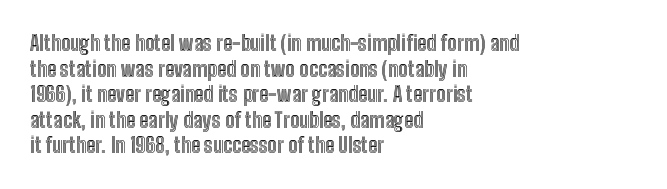
{"italic": "no", "underline": "no", "align": "left", "line_spacing_ratio": 1.22, "letter_spacing": "normal", "letter_spacing_em": 0.0, "glyph_px": 21}
